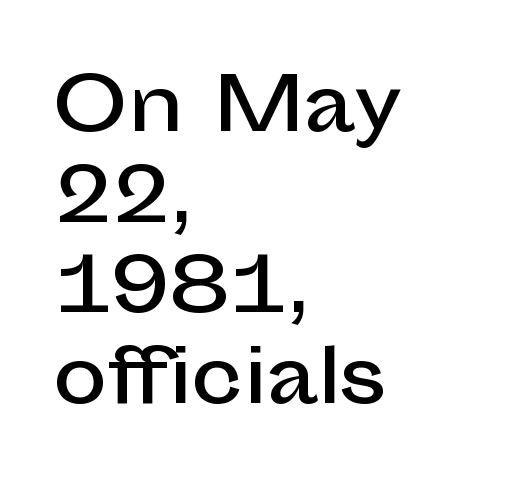
Default kerning and tracking; the words read as compact shapes. In terms of letterform style, serifs are entirely absent. Underlining? Definitely not there. Posture: upright roman.
